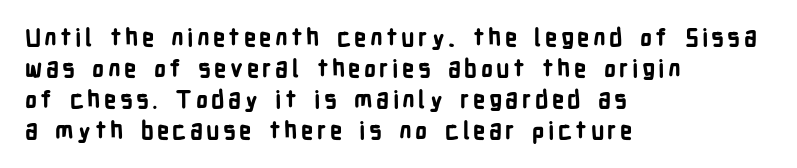
{"italic": "no", "bold": "yes", "underline": "no", "align": "left", "line_spacing": "normal", "line_spacing_ratio": 1.29, "glyph_px": 24}
